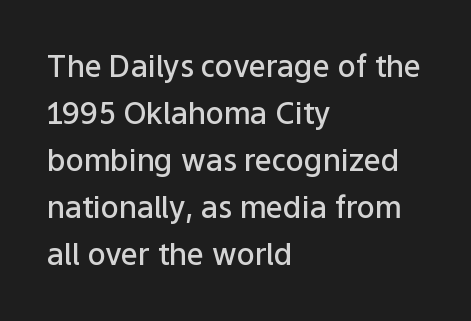
{"serif": "no", "italic": "no", "bold": "semi", "weight": "semibold", "width": "normal", "stroke_contrast": "low", "x_height": "medium", "monospaced": "no", "underline": "no", "align": "left", "line_spacing": "normal", "line_spacing_ratio": 1.57, "letter_spacing": "normal", "letter_spacing_em": 0.0, "glyph_px": 30}
